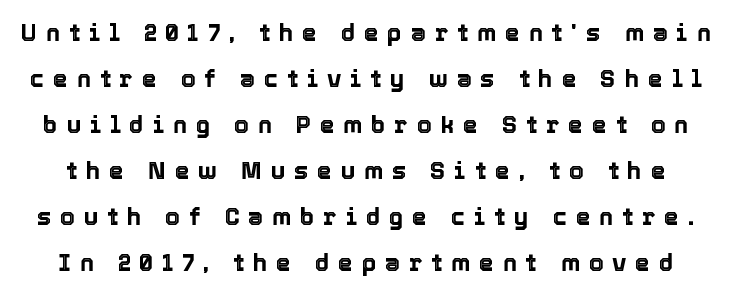
Q: Is the text italic (slanted)? A: No, it is upright.
Q: Is the text underlined? A: No.
Q: Is the spacing between letters normal or unusually wide? A: Unusually wide.
Q: Is the spacing between lines tight, normal or loose? A: Loose.
